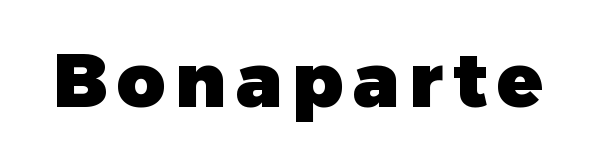
The image shows 75 px heavy sans-serif type, upright; set not underlined; low stroke contrast and a medium x-height.
